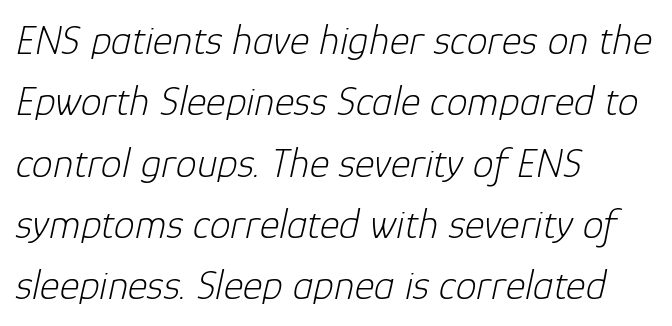
These lines are rendered in a variable-pitch font. In terms of leading, this rendering sits right in the middle. Tall strokes in this sample are angled rather than plumb. The zone under the glyphs is completely vacant. The strokes are not fattened; the text isn't bold.
